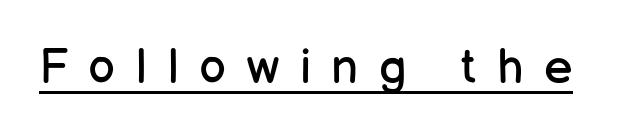
You could not count columns in this text — the font is proportionally spaced. Tracking here is generous; glyphs stand well apart from one another. Compared with a typical body face, this is equally light or lighter still. Font category for this specimen: sans-serif.
